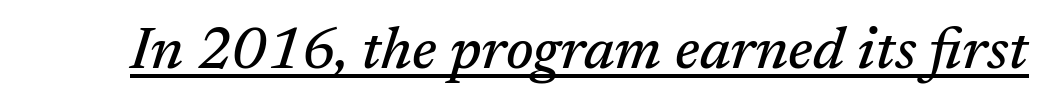
{"serif": "yes", "italic": "yes", "lean": "right", "slant_degrees": 17, "width": "normal", "stroke_contrast": "medium", "x_height": "medium", "monospaced": "no", "underline": "yes", "letter_spacing": "normal", "letter_spacing_em": 0.0, "glyph_px": 59}
